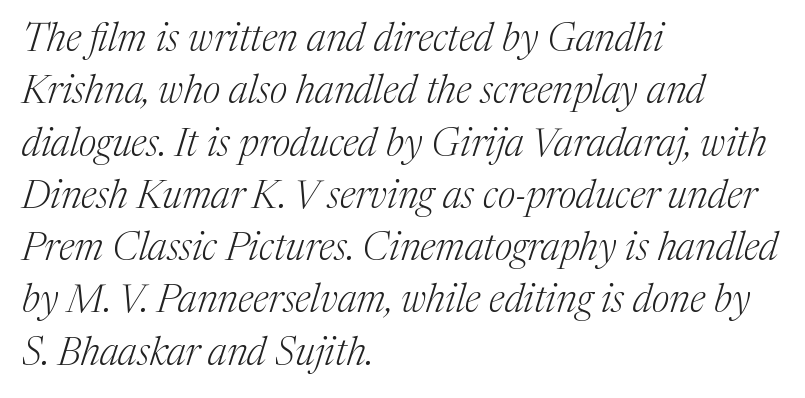
A serif font was chosen for this passage. The tracking reads as untouched default to a designer's eye. Heaviness? Minimal to ordinary, like unemphasized prose. An italicized treatment has been applied to the whole sample. Here the designer chose a conventional face with non-uniform glyph widths. A normal amount of white space separates one row of letters from the next.
